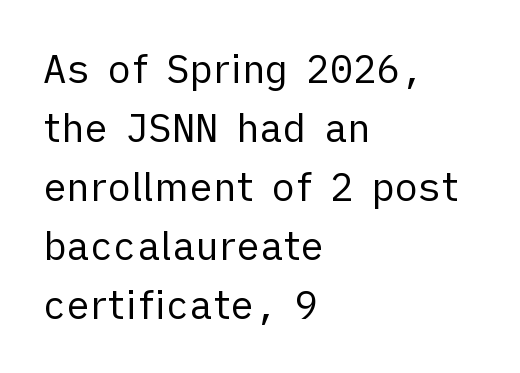
Q: Is the text bold? A: No.
Q: Is the text italic (slanted)? A: No, it is upright.
Q: Is the typeface a serif or a sans-serif typeface? A: Sans-serif.
Q: Is the text underlined? A: No.
Q: How is the paragraph aligned? A: Left-aligned.
Q: Is the spacing between letters normal or unusually wide? A: Normal.
Q: Is the spacing between lines tight, normal or loose? A: Normal.
Q: Width (condensed, normal, or wide)? A: Normal.
Q: Stroke contrast? A: Low.
Q: x-height? A: Medium.
Q: Monospaced? A: No.
